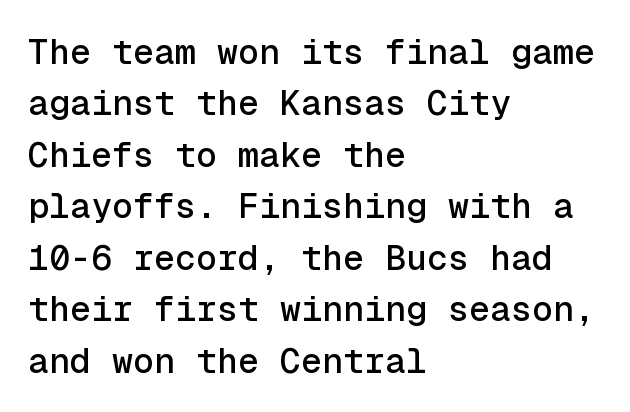
The image shows 35 px sans-serif type, upright, monospaced; set left-aligned, normal line spacing (1.47x), normal letter spacing, not underlined; a medium x-height.
